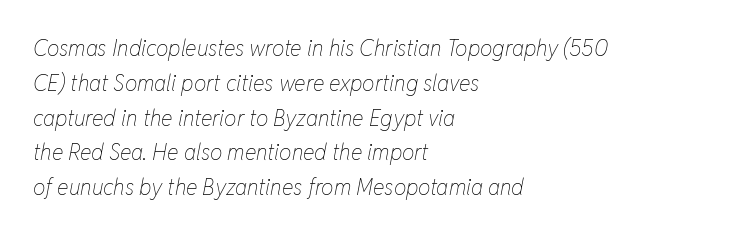
The face looks like a standard text weight, possibly lighter. Just letters on the line, the space beneath them empty. These lines were composed using italics. Inter-character spacing is left at the font's built-in metrics.
